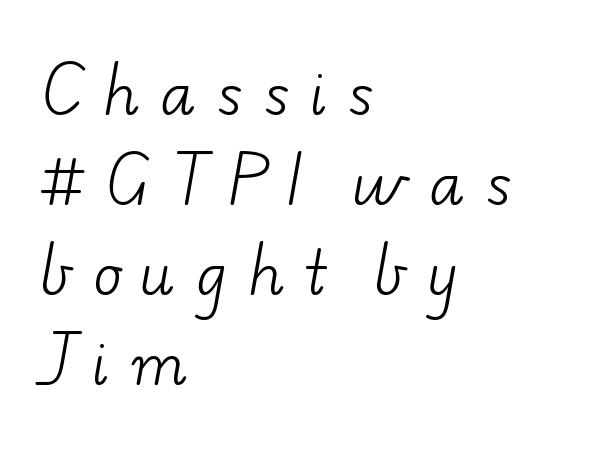
{"serif": "yes", "bold": "no", "weight": "light", "width": "wide", "stroke_contrast": "low", "x_height": "small", "monospaced": "no", "underline": "no", "align": "left", "line_spacing": "normal", "line_spacing_ratio": 1.55, "letter_spacing": "wide", "letter_spacing_em": 0.37, "glyph_px": 58}
